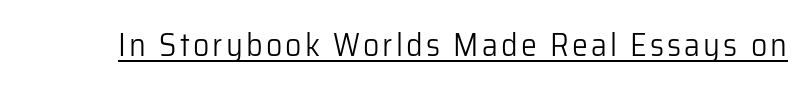
{"serif": "no", "italic": "no", "bold": "no", "weight": "light", "width": "normal", "stroke_contrast": "low", "x_height": "medium", "monospaced": "no", "underline": "yes", "glyph_px": 32}
